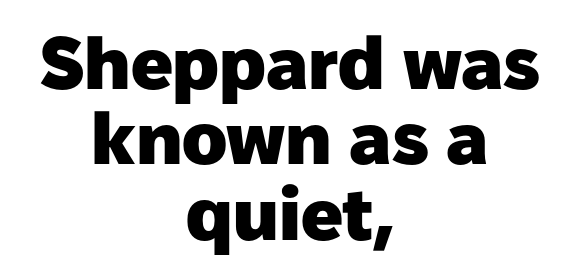
The image shows 74 px heavy sans-serif type, upright; set centered, tight line spacing (1.02x), normal letter spacing, not underlined; low stroke contrast and a medium x-height.
